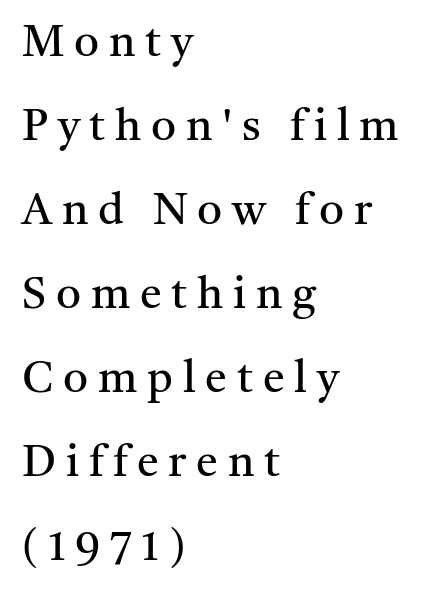
Q: Is the text bold? A: No.
Q: Is the text italic (slanted)? A: No, it is upright.
Q: Is the typeface a serif or a sans-serif typeface? A: Serif.
Q: Is the text underlined? A: No.
Q: How is the paragraph aligned? A: Left-aligned.
Q: Is the spacing between letters normal or unusually wide? A: Unusually wide.
Q: Is the spacing between lines tight, normal or loose? A: Loose.
Q: Width (condensed, normal, or wide)? A: Normal.
Q: Stroke contrast? A: Medium.
Q: x-height? A: Medium.
Q: Monospaced? A: No.
